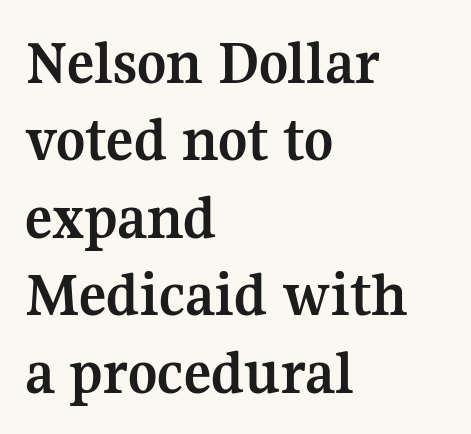
Q: Is the text bold? A: Yes.
Q: Is the text italic (slanted)? A: No, it is upright.
Q: Is the typeface a serif or a sans-serif typeface? A: Serif.
Q: Is the text underlined? A: No.
Q: How is the paragraph aligned? A: Left-aligned.
Q: Is the spacing between letters normal or unusually wide? A: Normal.
Q: Width (condensed, normal, or wide)? A: Normal.
Q: Stroke contrast? A: Medium.
Q: x-height? A: Medium.
Q: Monospaced? A: No.
